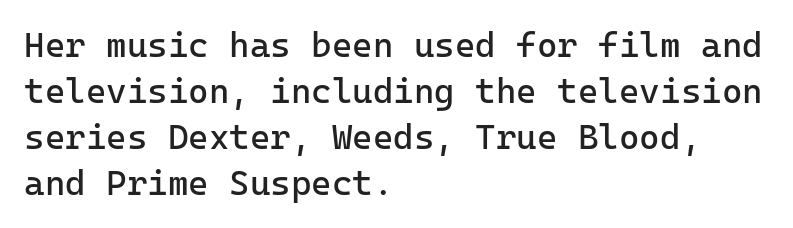
Q: Is the text bold? A: No.
Q: Is the text italic (slanted)? A: No, it is upright.
Q: Is the typeface a serif or a sans-serif typeface? A: Sans-serif.
Q: Is the text underlined? A: No.
Q: How is the paragraph aligned? A: Left-aligned.
Q: Is the spacing between letters normal or unusually wide? A: Normal.
Q: Is the spacing between lines tight, normal or loose? A: Normal.
Q: Width (condensed, normal, or wide)? A: Normal.
Q: Stroke contrast? A: Low.
Q: x-height? A: Medium.
